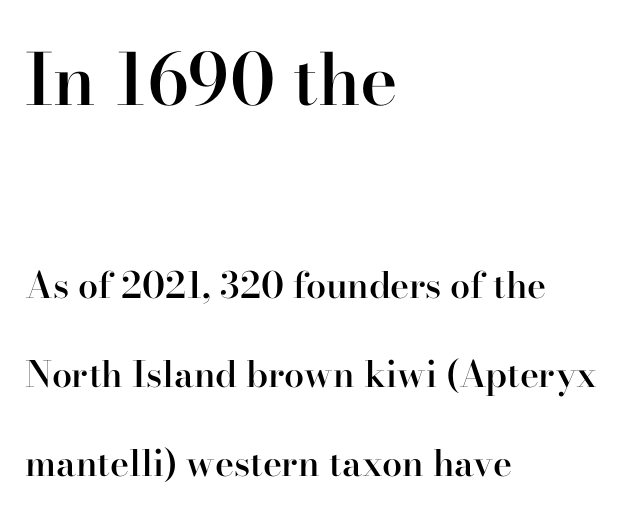
Q: Is the text bold? A: Semi-bold.
Q: Is the text italic (slanted)? A: No, it is upright.
Q: Is the typeface a serif or a sans-serif typeface? A: Serif.
Q: Is the text underlined? A: No.
Q: How is the paragraph aligned? A: Left-aligned.
Q: Is the spacing between letters normal or unusually wide? A: Normal.
Q: Is the spacing between lines tight, normal or loose? A: Loose.
Q: Which block of text is set in a larger size, the first (top) or the second (bottom)? A: The first (top) one.
Q: Width (condensed, normal, or wide)? A: Normal.
Q: Stroke contrast? A: High.
Q: x-height? A: Small.
Q: Monospaced? A: No.
